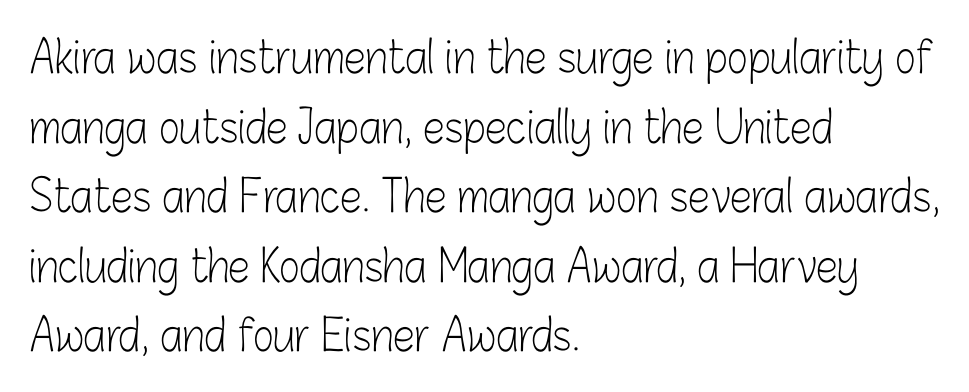
Q: Is the text bold? A: No.
Q: Is the text italic (slanted)? A: No, it is upright.
Q: Is the typeface a serif or a sans-serif typeface? A: Sans-serif.
Q: Is the text underlined? A: No.
Q: How is the paragraph aligned? A: Left-aligned.
Q: Is the spacing between letters normal or unusually wide? A: Normal.
Q: Is the spacing between lines tight, normal or loose? A: Normal.
Q: Width (condensed, normal, or wide)? A: Condensed.
Q: Stroke contrast? A: Low.
Q: x-height? A: Medium.
Q: Monospaced? A: No.
